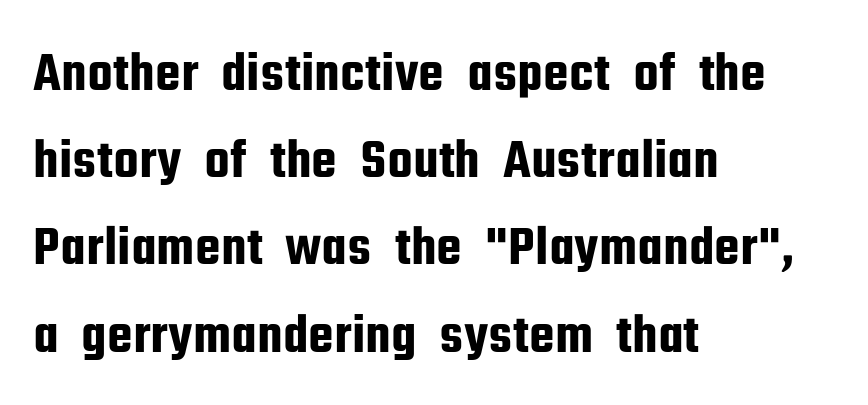
The image shows 57 px condensed sans-serif type, upright; set left-aligned, normal line spacing (1.53x), normal letter spacing, not underlined; low stroke contrast and a medium x-height.
